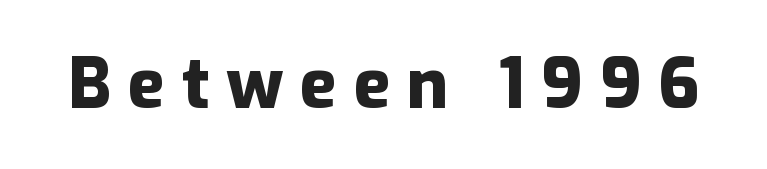
{"serif": "no", "italic": "no", "bold": "yes", "weight": "heavy", "width": "normal", "stroke_contrast": "low", "x_height": "medium", "monospaced": "no", "underline": "no", "letter_spacing": "wide", "letter_spacing_em": 0.24, "glyph_px": 69}
